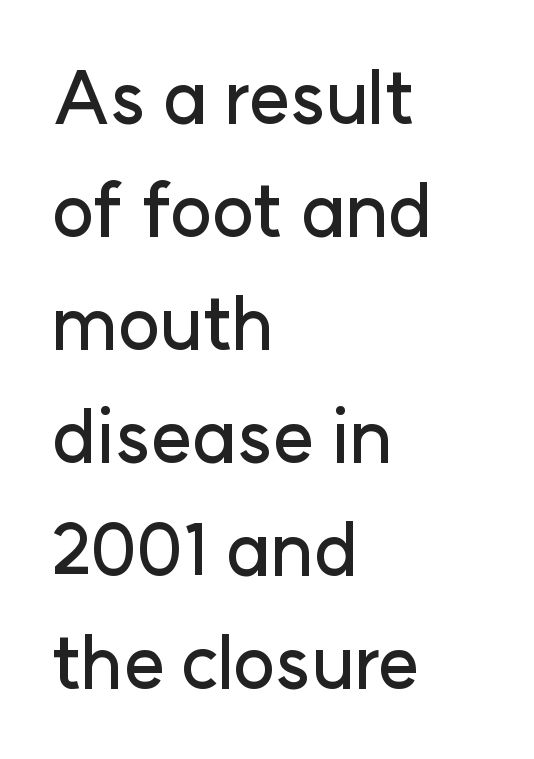
{"serif": "no", "italic": "no", "width": "normal", "stroke_contrast": "low", "x_height": "medium", "monospaced": "no", "underline": "no", "align": "left", "line_spacing": "normal", "line_spacing_ratio": 1.57, "letter_spacing": "normal", "letter_spacing_em": 0.0, "glyph_px": 72}
